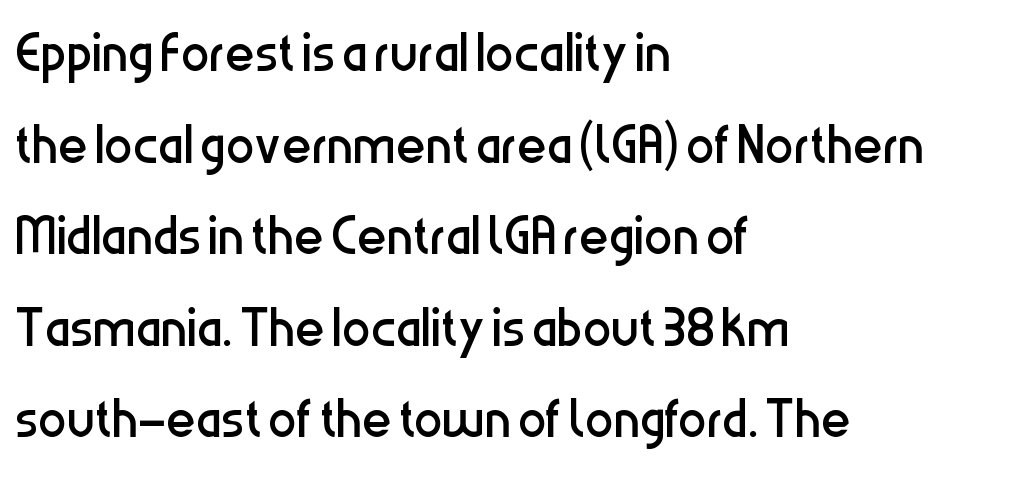
Q: Is the text bold? A: No.
Q: Is the text italic (slanted)? A: No, it is upright.
Q: Is the typeface a serif or a sans-serif typeface? A: Sans-serif.
Q: Is the text underlined? A: No.
Q: How is the paragraph aligned? A: Left-aligned.
Q: Is the spacing between letters normal or unusually wide? A: Normal.
Q: Is the spacing between lines tight, normal or loose? A: Normal.
Q: Width (condensed, normal, or wide)? A: Condensed.
Q: Stroke contrast? A: Low.
Q: x-height? A: Medium.
Q: Monospaced? A: No.
